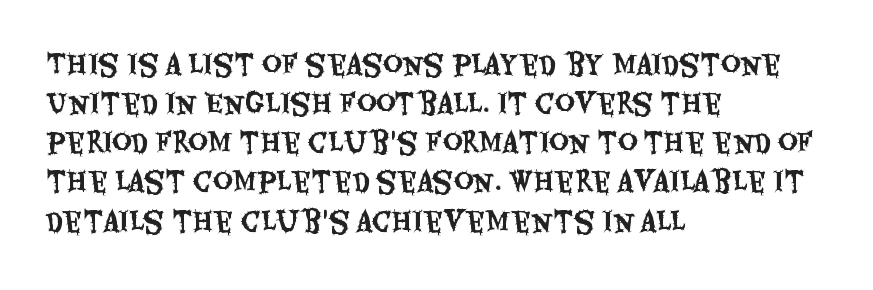
{"italic": "no", "underline": "no", "align": "left", "line_spacing": "normal", "line_spacing_ratio": 1.45, "letter_spacing": "normal", "letter_spacing_em": 0.0, "glyph_px": 27}
